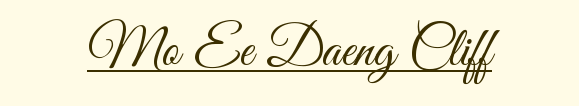
Q: Is the text bold? A: No.
Q: Is the text italic (slanted)? A: Yes.
Q: Is the typeface a serif or a sans-serif typeface? A: Sans-serif.
Q: Is the text underlined? A: Yes.
Q: How is the paragraph aligned? A: Centered.
Q: Is the spacing between letters normal or unusually wide? A: Normal.
Q: Width (condensed, normal, or wide)? A: Condensed.
Q: Stroke contrast? A: Medium.
Q: x-height? A: Small.
Q: Monospaced? A: No.
